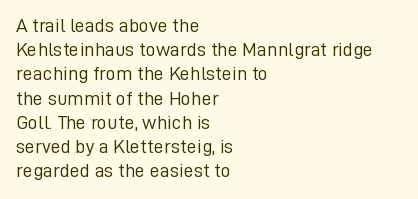
Tall strokes in this sample are plumb rather than angled. Decoration check: the copy has no underline. Words appear dense and cohesive because spacing is normal. The typesetter chose a ragged-right arrangement here.
